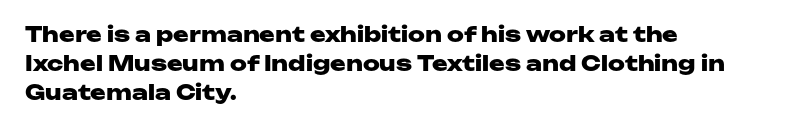
{"italic": "no", "bold": "yes", "underline": "no", "align": "left", "line_spacing": "normal", "line_spacing_ratio": 1.39, "letter_spacing": "normal", "letter_spacing_em": 0.0, "glyph_px": 21}
